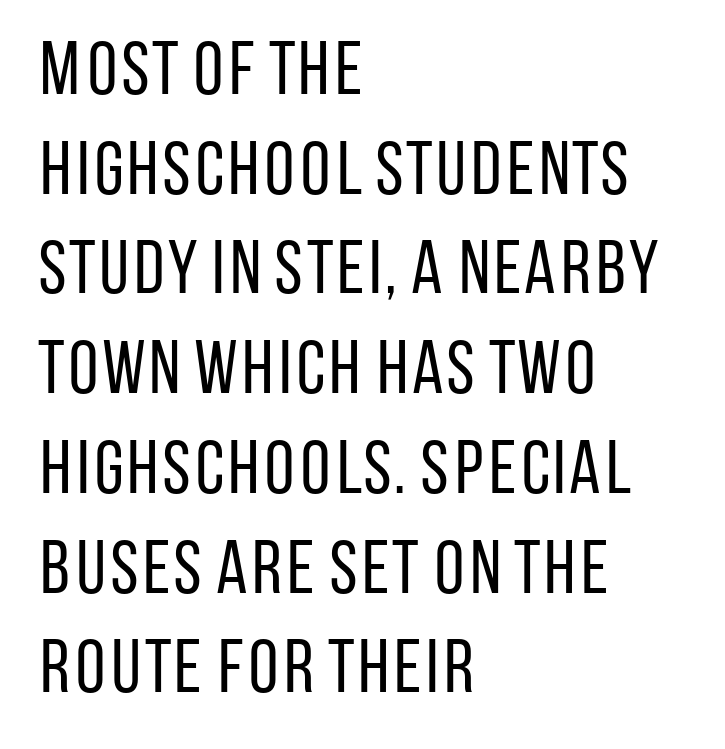
Q: Is the text bold? A: No.
Q: Is the text italic (slanted)? A: No, it is upright.
Q: Is the typeface a serif or a sans-serif typeface? A: Sans-serif.
Q: Is the text underlined? A: No.
Q: How is the paragraph aligned? A: Left-aligned.
Q: Is the spacing between letters normal or unusually wide? A: Normal.
Q: Is the spacing between lines tight, normal or loose? A: Normal.
Q: Width (condensed, normal, or wide)? A: Condensed.
Q: Stroke contrast? A: Low.
Q: x-height? A: Large.
Q: Monospaced? A: No.
